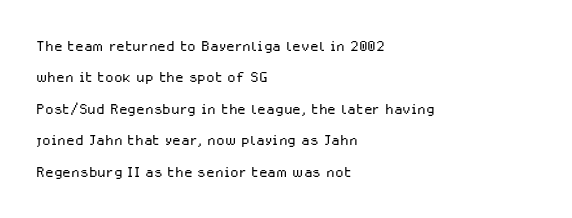
{"italic": "no", "bold": "no", "underline": "no", "align": "left", "line_spacing": "normal", "line_spacing_ratio": 1.57, "letter_spacing": "normal", "letter_spacing_em": 0.0, "glyph_px": 20}
